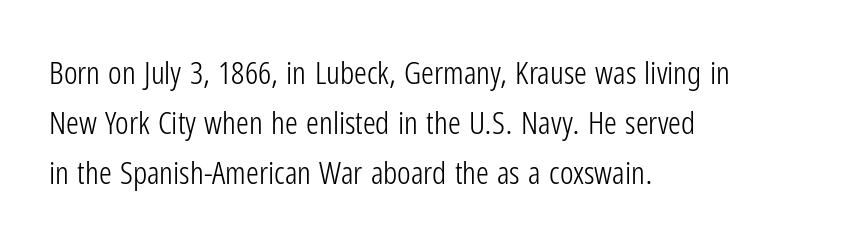
{"serif": "no", "italic": "no", "bold": "no", "weight": "light", "width": "condensed", "stroke_contrast": "low", "x_height": "medium", "monospaced": "no", "underline": "no", "align": "left", "line_spacing": "normal", "line_spacing_ratio": 1.57, "letter_spacing": "normal", "letter_spacing_em": 0.0, "glyph_px": 32}
